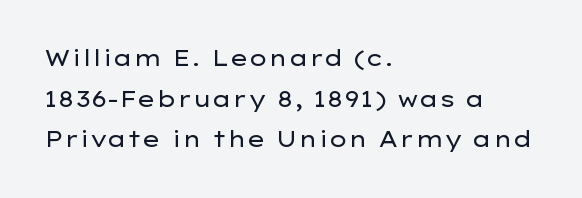
The image shows 22 px text type, upright; set left-aligned, line spacing 1.85x, normal letter spacing, not underlined.
